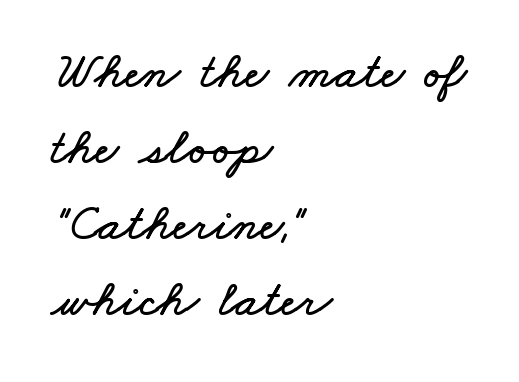
Q: Is the text underlined? A: No.
Q: How is the paragraph aligned? A: Left-aligned.
Q: Is the spacing between letters normal or unusually wide? A: Normal.
Q: Is the spacing between lines tight, normal or loose? A: Normal.
Q: Width (condensed, normal, or wide)? A: Wide.
Q: Stroke contrast? A: Low.
Q: x-height? A: Small.
Q: Monospaced? A: No.
